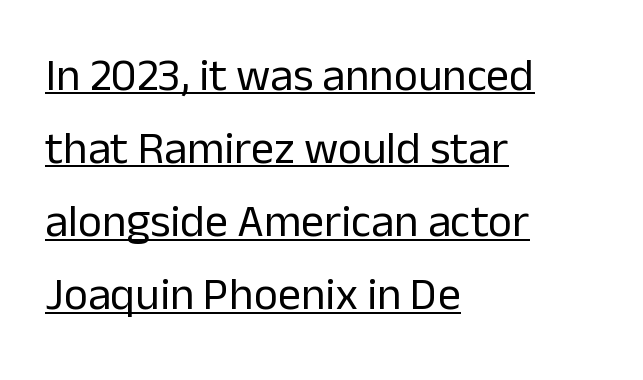
The image shows 46 px regular-weight sans-serif type, upright; set left-aligned, normal line spacing (1.59x), normal letter spacing, underlined; low stroke contrast and a medium x-height.
